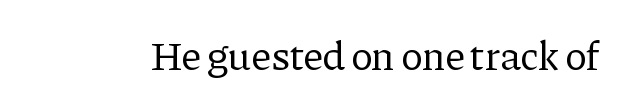
{"serif": "yes", "italic": "no", "bold": "no", "weight": "regular", "width": "normal", "stroke_contrast": "low", "x_height": "medium", "monospaced": "no", "underline": "no", "letter_spacing": "normal", "letter_spacing_em": 0.0, "glyph_px": 41}
